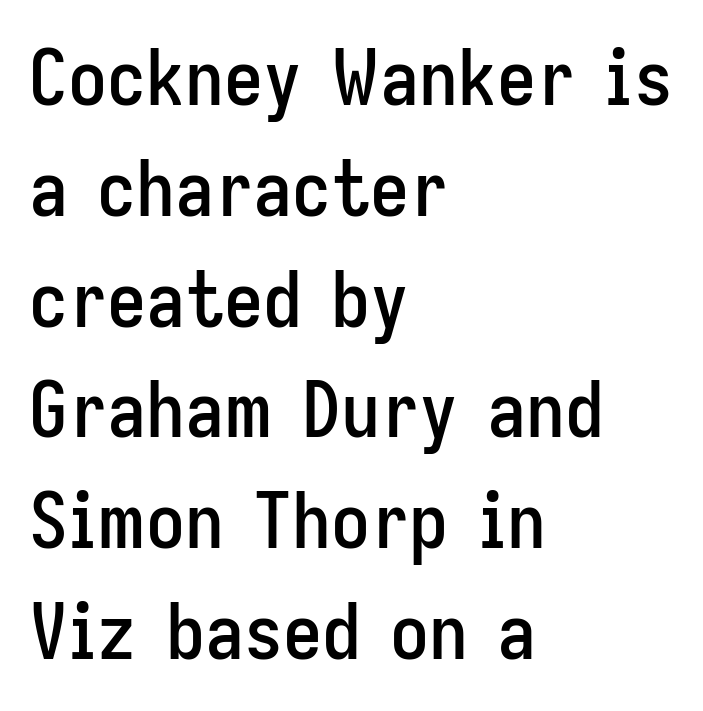
Q: Is the text italic (slanted)? A: No, it is upright.
Q: Is the typeface a serif or a sans-serif typeface? A: Sans-serif.
Q: Is the text underlined? A: No.
Q: How is the paragraph aligned? A: Left-aligned.
Q: Is the spacing between letters normal or unusually wide? A: Normal.
Q: Is the spacing between lines tight, normal or loose? A: Normal.
Q: Width (condensed, normal, or wide)? A: Condensed.
Q: Stroke contrast? A: Low.
Q: x-height? A: Medium.
Q: Monospaced? A: No.
